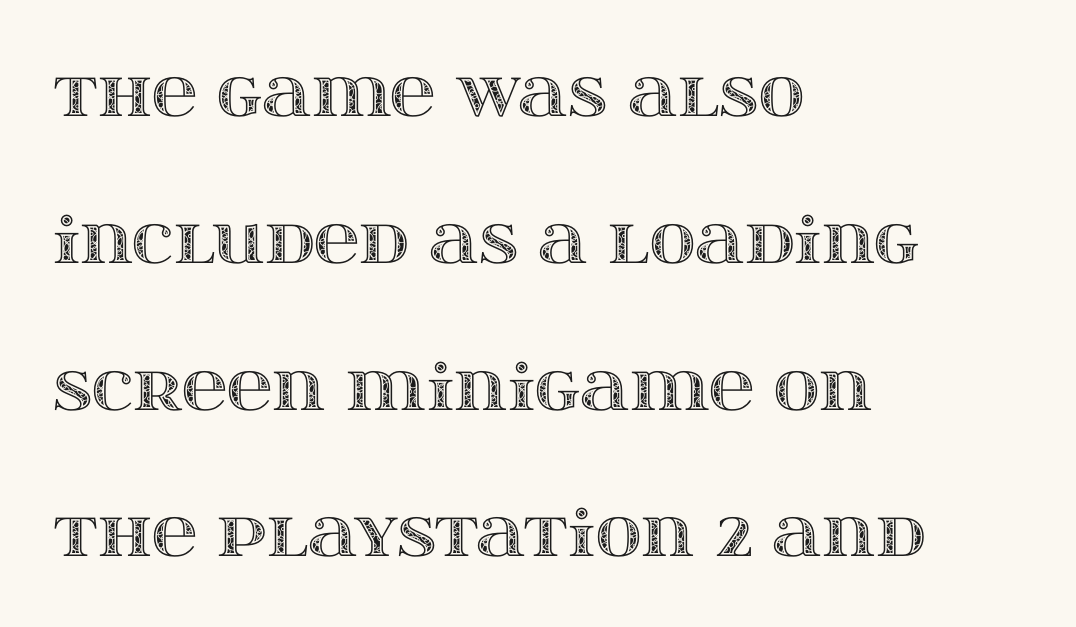
{"italic": "no", "width": "wide", "x_height": "large", "monospaced": "no", "underline": "no", "align": "left", "line_spacing": "loose", "line_spacing_ratio": 2.33, "letter_spacing": "normal", "letter_spacing_em": 0.0, "glyph_px": 63}
